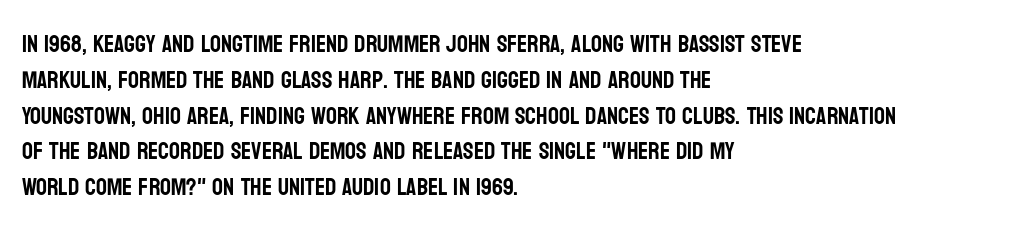
Q: Is the text italic (slanted)? A: No, it is upright.
Q: Is the text underlined? A: No.
Q: How is the paragraph aligned? A: Left-aligned.
Q: Is the spacing between letters normal or unusually wide? A: Normal.
Q: Is the spacing between lines tight, normal or loose? A: Normal.
